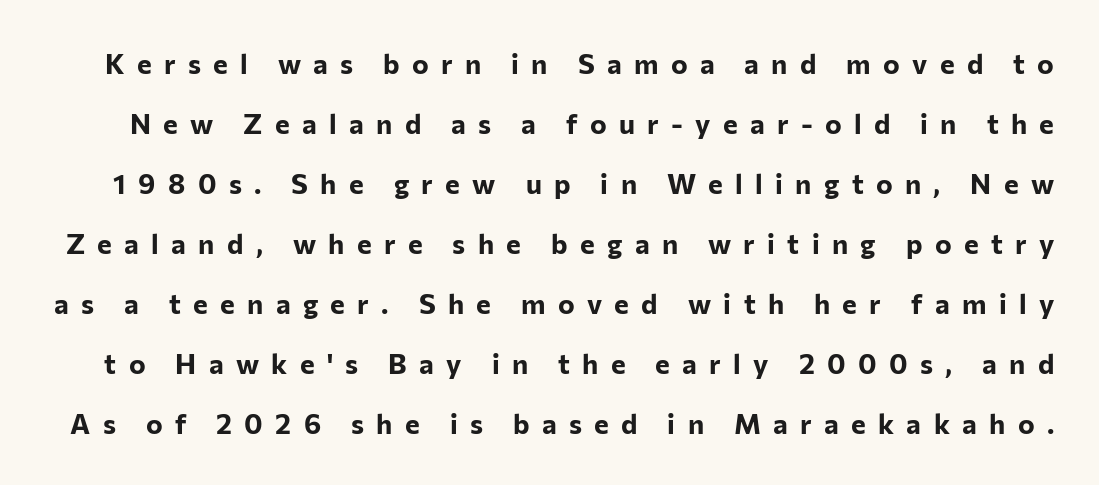
The image shows 28 px bold sans-serif type, upright; set loose line spacing (2.14x), unusually wide letter spacing (+0.44 em), not underlined; low stroke contrast and a medium x-height.
